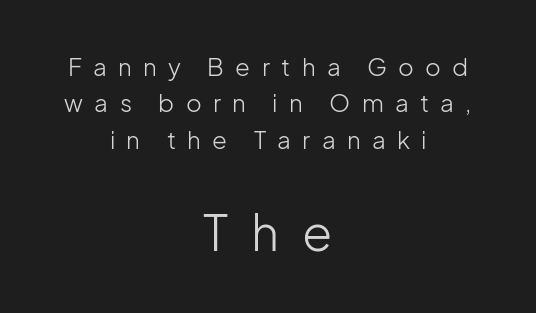
{"serif": "no", "italic": "no", "bold": "no", "weight": "light", "width": "normal", "stroke_contrast": "low", "x_height": "medium", "monospaced": "no", "underline": "no", "align": "center", "line_spacing": "normal", "line_spacing_ratio": 1.52, "letter_spacing": "wide", "letter_spacing_em": 0.47, "larger_block": "second", "size_ratio": 2.04, "glyph_px": 49}
